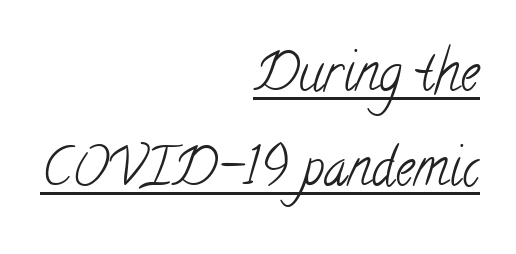
Q: Is the text bold? A: No.
Q: Is the text underlined? A: Yes.
Q: How is the paragraph aligned? A: Right-aligned.
Q: Is the spacing between letters normal or unusually wide? A: Normal.
Q: Width (condensed, normal, or wide)? A: Condensed.
Q: Stroke contrast? A: Low.
Q: x-height? A: Small.
Q: Monospaced? A: No.
